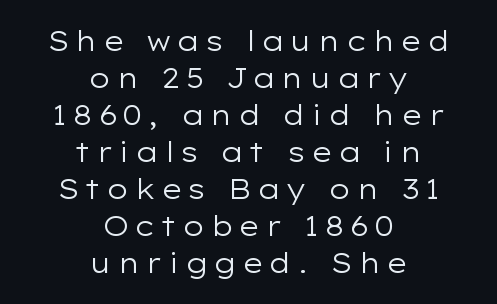
Q: Is the text bold? A: No.
Q: Is the text italic (slanted)? A: No, it is upright.
Q: Is the text underlined? A: No.
Q: How is the paragraph aligned? A: Centered.
Q: Is the spacing between lines tight, normal or loose? A: Normal.
